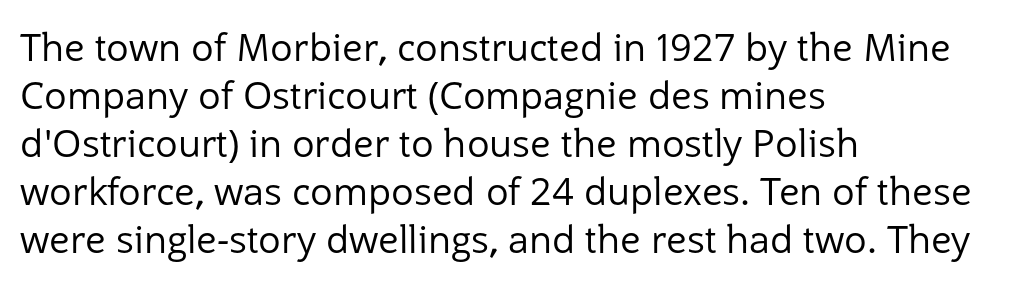
Q: Is the text bold? A: No.
Q: Is the text italic (slanted)? A: No, it is upright.
Q: Is the typeface a serif or a sans-serif typeface? A: Sans-serif.
Q: Is the text underlined? A: No.
Q: How is the paragraph aligned? A: Left-aligned.
Q: Is the spacing between letters normal or unusually wide? A: Normal.
Q: Is the spacing between lines tight, normal or loose? A: Normal.
Q: Width (condensed, normal, or wide)? A: Normal.
Q: Stroke contrast? A: Low.
Q: x-height? A: Medium.
Q: Monospaced? A: No.
